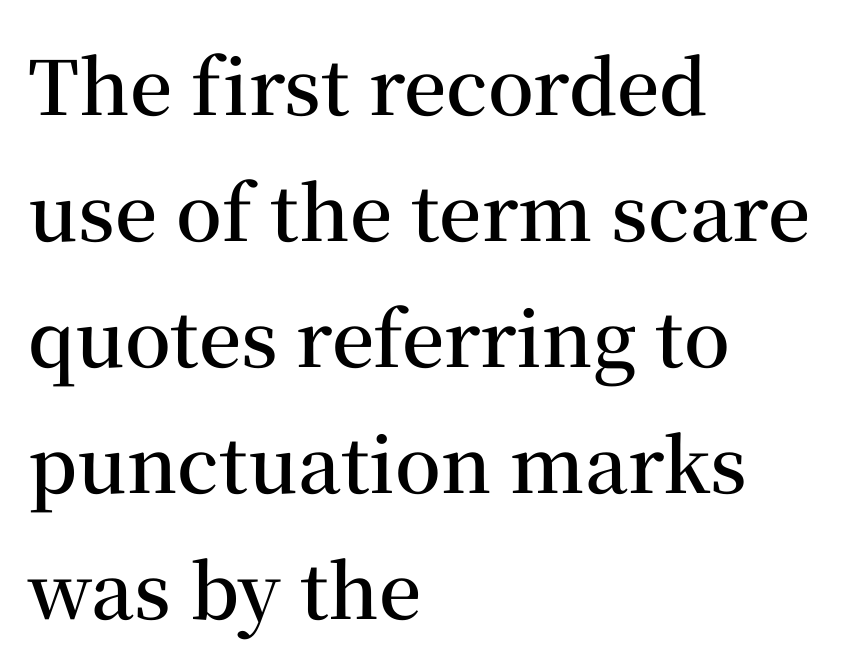
Nope, not italic — everything's standing straight. A typesetter would call this proportional, since set widths differ per character. You can tell from the footed stems that serif type was used. Is the letter spacing exaggerated? No — it looks like the ordinary default. Horizontal alignment here is leftward, the default for most running prose.
